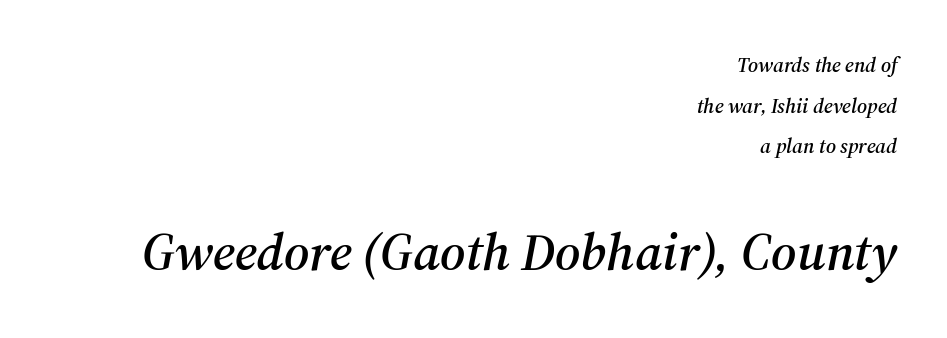
Q: Is the text italic (slanted)? A: Yes, it leans right by about 12 degrees.
Q: Is the typeface a serif or a sans-serif typeface? A: Serif.
Q: Is the text underlined? A: No.
Q: How is the paragraph aligned? A: Right-aligned.
Q: Is the spacing between letters normal or unusually wide? A: Normal.
Q: Is the spacing between lines tight, normal or loose? A: Loose.
Q: Which block of text is set in a larger size, the first (top) or the second (bottom)? A: The second (bottom) one.
Q: Width (condensed, normal, or wide)? A: Normal.
Q: Stroke contrast? A: Medium.
Q: x-height? A: Medium.
Q: Monospaced? A: No.
